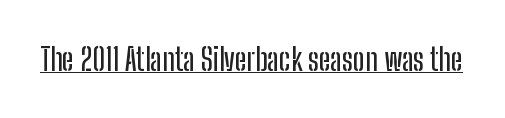
{"serif": "no", "italic": "no", "width": "condensed", "stroke_contrast": "low", "x_height": "medium", "monospaced": "no", "underline": "yes", "letter_spacing": "normal", "letter_spacing_em": 0.0, "glyph_px": 31}
